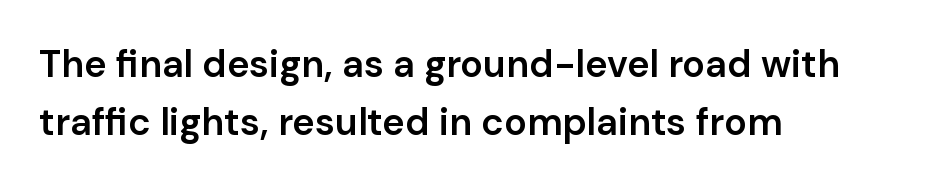
Q: Is the text bold? A: Semi-bold.
Q: Is the text italic (slanted)? A: No, it is upright.
Q: Is the typeface a serif or a sans-serif typeface? A: Sans-serif.
Q: Is the text underlined? A: No.
Q: How is the paragraph aligned? A: Left-aligned.
Q: Is the spacing between letters normal or unusually wide? A: Normal.
Q: Is the spacing between lines tight, normal or loose? A: Normal.
Q: Width (condensed, normal, or wide)? A: Normal.
Q: Stroke contrast? A: Low.
Q: x-height? A: Medium.
Q: Monospaced? A: No.
